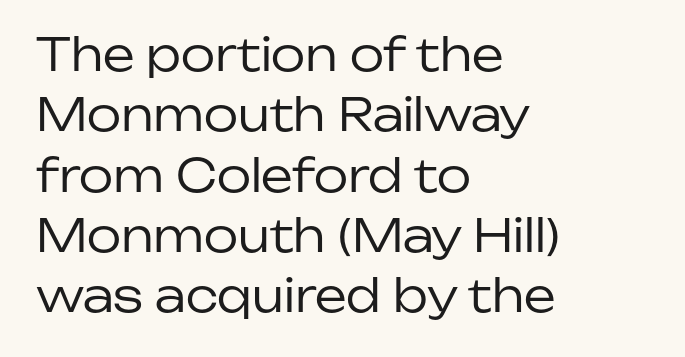
The image shows 45 px regular-weight sans-serif type, upright; set left-aligned, normal line spacing (1.34x), normal letter spacing, not underlined; low stroke contrast and a medium x-height.
